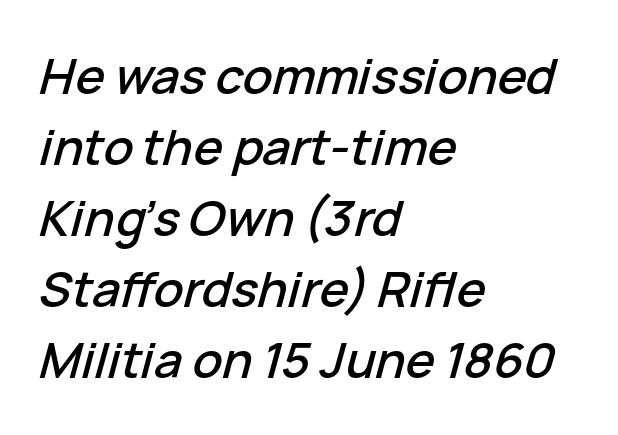
{"italic": "yes", "lean": "right", "slant_degrees": 15, "width": "normal", "stroke_contrast": "low", "x_height": "medium", "monospaced": "no", "underline": "no", "align": "left", "line_spacing": "normal", "line_spacing_ratio": 1.45, "letter_spacing": "normal", "letter_spacing_em": 0.0, "glyph_px": 49}
